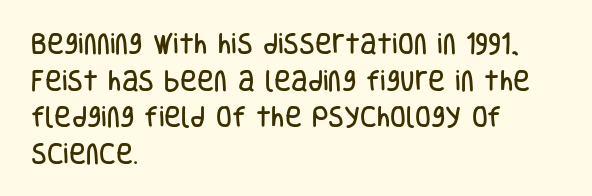
The image shows 23 px text type, upright; set left-aligned, normal line spacing (1.59x), normal letter spacing, not underlined.
